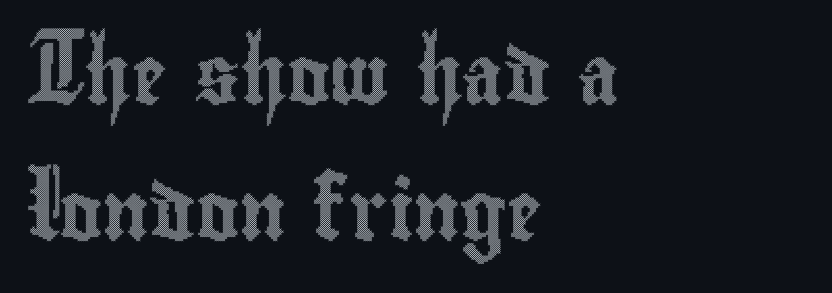
The image shows 58 px condensed type, upright; set left-aligned, loose line spacing (2.34x), normal letter spacing, not underlined; a small x-height.
